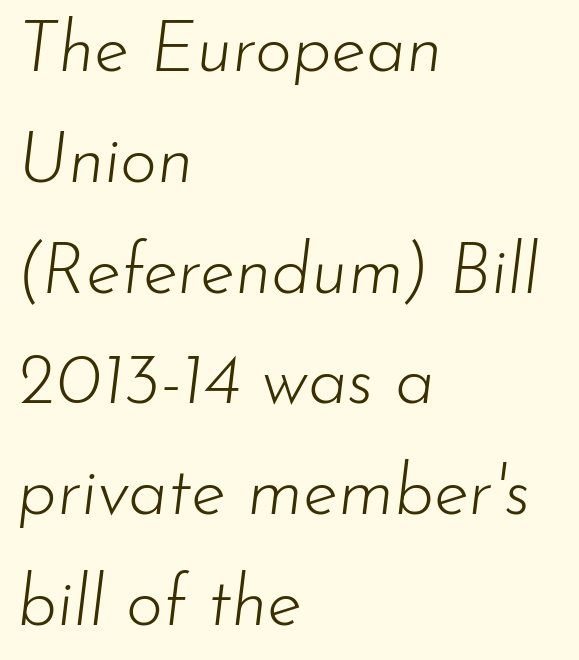
The zone under the glyphs is completely vacant. You could call the tracking neutral — neither tight nor loose. These lines stack with their left ends in a neat column. Summary of vertical rhythm: regular, with standard interline spacing.
